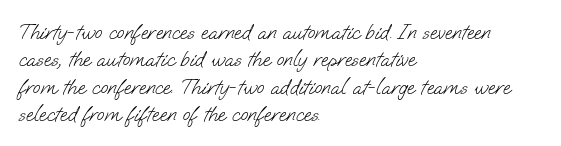
{"bold": "no", "underline": "no", "align": "left", "line_spacing_ratio": 1.24, "letter_spacing": "normal", "letter_spacing_em": 0.0, "glyph_px": 22}
